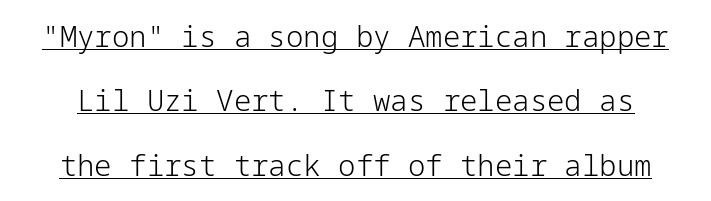
Is there much room between lines? Yes — plenty of vertical air separates them. Rendered with straight, roman letterforms. Ink coverage per letter is moderate at most. The line texture is even and compact thanks to regular tracking. The glyphs in this specimen are sans serif.
